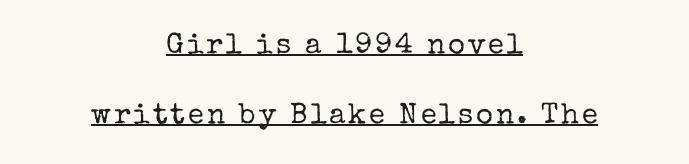
Q: Is the text bold? A: No.
Q: Is the text italic (slanted)? A: No, it is upright.
Q: Is the typeface a serif or a sans-serif typeface? A: Serif.
Q: Is the text underlined? A: Yes.
Q: How is the paragraph aligned? A: Centered.
Q: Is the spacing between lines tight, normal or loose? A: Loose.
Q: Width (condensed, normal, or wide)? A: Normal.
Q: Stroke contrast? A: Low.
Q: x-height? A: Medium.
Q: Monospaced? A: No.
